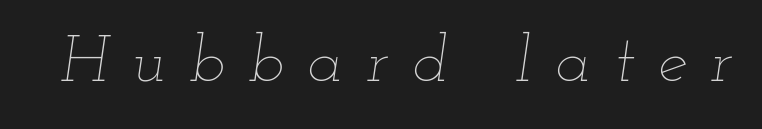
Clear beneath every line of the passage. Posture: slanted. Counters stay open thanks to moderate or lighter strokes. Characters follow at a spacing far wider than the type designer built in.
